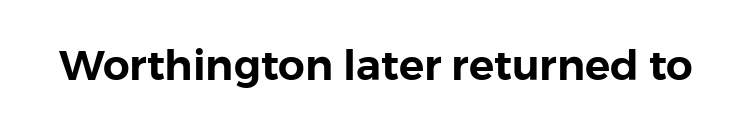
The typeface chosen for these lines omits serifs. Varying glyph widths throughout — classic text-font behaviour. Posture: upright roman. Plain, unruled lines of type. Observe the ordinary spacing: letters are neighbours, not strangers.
